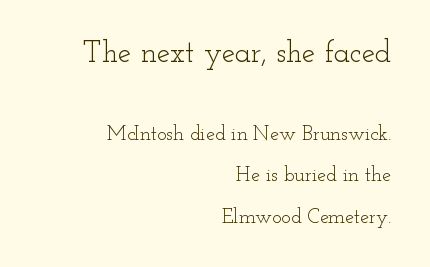
Compared with typical body copy, the letter spacing here is the same. Vertically, the passage feels expansive, rows floating well apart. Every stem runs plumb, perpendicular to the baseline. This sample has the flowing, uneven cadence of proportional lettering. Reading down the block, your eye finds every line finishing at a fixed right position. You can tell from the footed stems that serif type was used.
